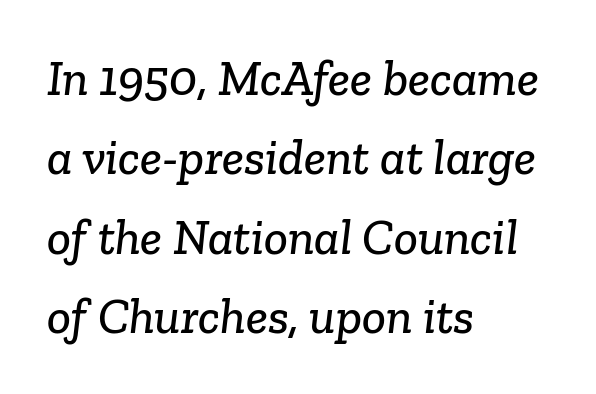
Q: Is the typeface a serif or a sans-serif typeface? A: Serif.
Q: Is the text underlined? A: No.
Q: How is the paragraph aligned? A: Left-aligned.
Q: Is the spacing between letters normal or unusually wide? A: Normal.
Q: Is the spacing between lines tight, normal or loose? A: Normal.
Q: Width (condensed, normal, or wide)? A: Normal.
Q: Stroke contrast? A: Low.
Q: x-height? A: Medium.
Q: Monospaced? A: No.
